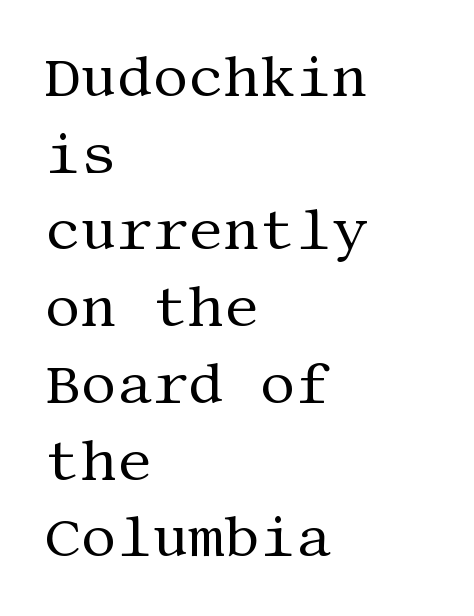
In terms of posture, this sample is upright. This is serif lettering, the kind often seen in printed books. Check under the words: just untouched page. The compositor pushed each line to the left boundary. How would I describe the line gaps? Plain and ordinary. Here the glyphs are tracked normally, forming tight word shapes.
